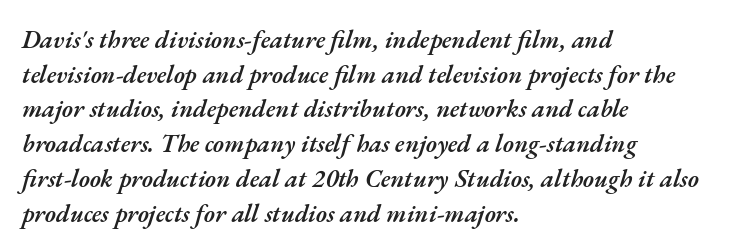
{"italic": "yes", "lean": "right", "slant_degrees": 17, "bold": "semi", "underline": "no", "align": "left", "line_spacing": "normal", "line_spacing_ratio": 1.39, "letter_spacing": "normal", "letter_spacing_em": 0.0, "glyph_px": 25}
